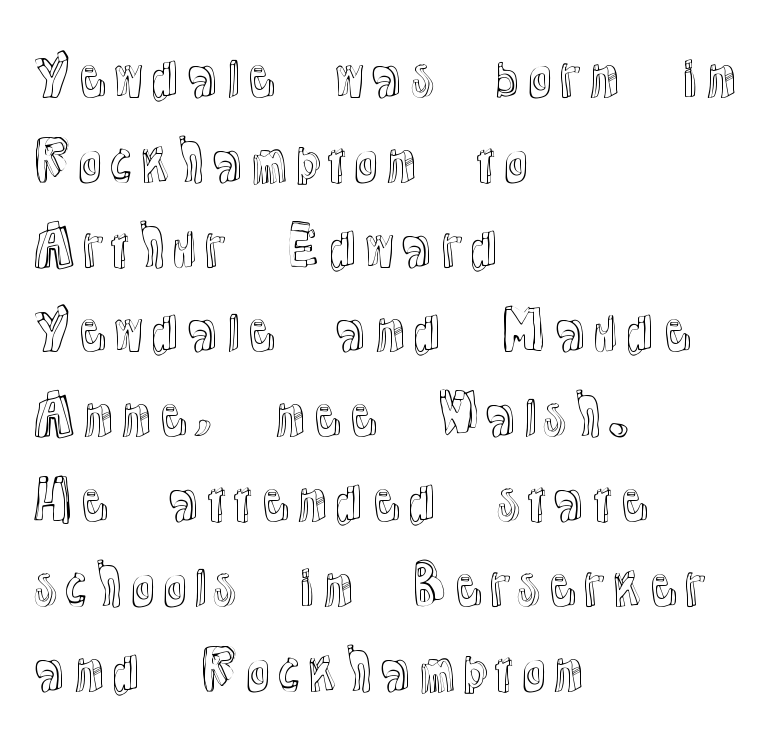
Q: Is the text italic (slanted)? A: No, it is upright.
Q: Is the text underlined? A: No.
Q: How is the paragraph aligned? A: Left-aligned.
Q: Is the spacing between letters normal or unusually wide? A: Normal.
Q: Is the spacing between lines tight, normal or loose? A: Normal.
Q: Width (condensed, normal, or wide)? A: Normal.
Q: x-height? A: Medium.
Q: Monospaced? A: No.
